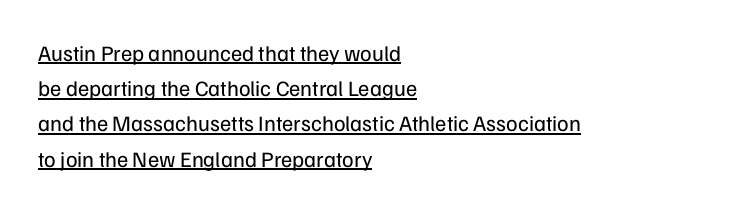
Q: Is the text bold? A: No.
Q: Is the text italic (slanted)? A: No, it is upright.
Q: Is the text underlined? A: Yes.
Q: How is the paragraph aligned? A: Left-aligned.
Q: Is the spacing between letters normal or unusually wide? A: Normal.
Q: Is the spacing between lines tight, normal or loose? A: Normal.
